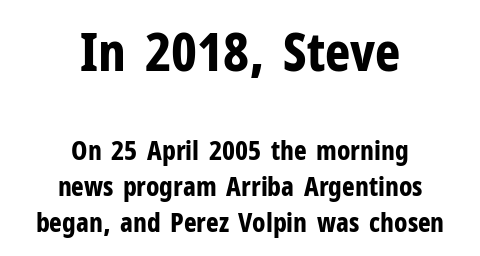
The image shows 54 px bold, condensed sans-serif type, upright; set centered, normal line spacing (1.34x), normal letter spacing, not underlined; the first (top) block is 2.0x larger; low stroke contrast and a medium x-height.
